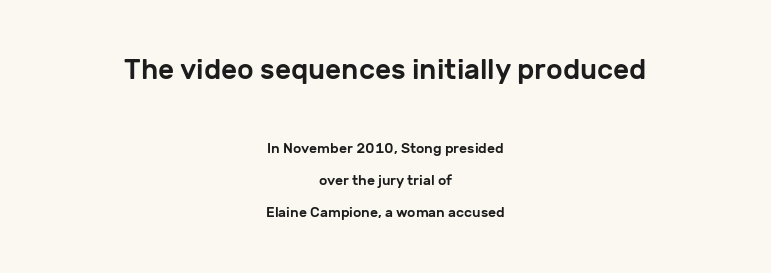
No feet cap the strokes, marking this as sans-serif type. Looks like regular typesetting: each glyph gets only the width it needs. You could fit nearly another row in the gap between these rows. The lettering stays uniformly vertical, giving the passage a roman look. If you folded the block vertically in half, each line would mirror itself in length.
